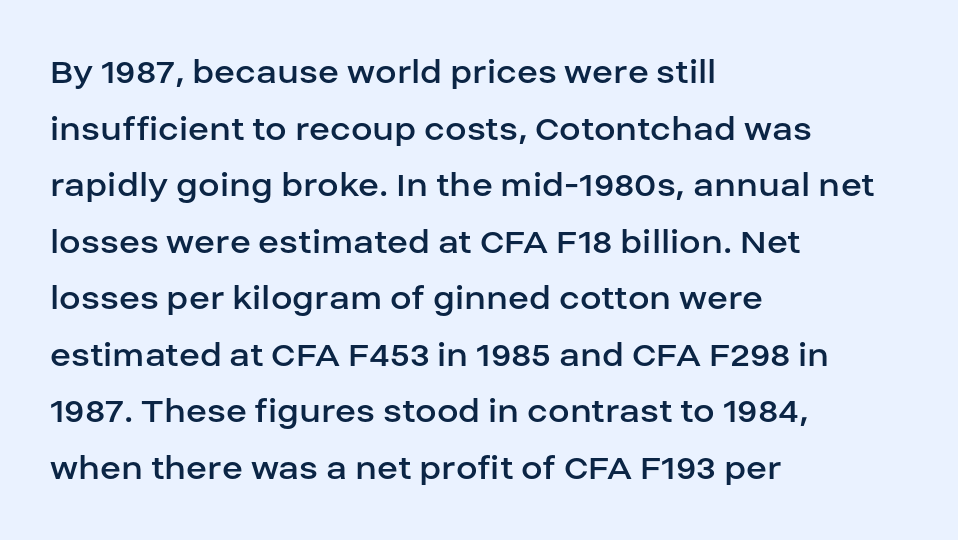
The image shows 39 px regular-weight sans-serif type, upright; set left-aligned, normal line spacing (1.45x), normal letter spacing, not underlined; low stroke contrast and a large x-height.
